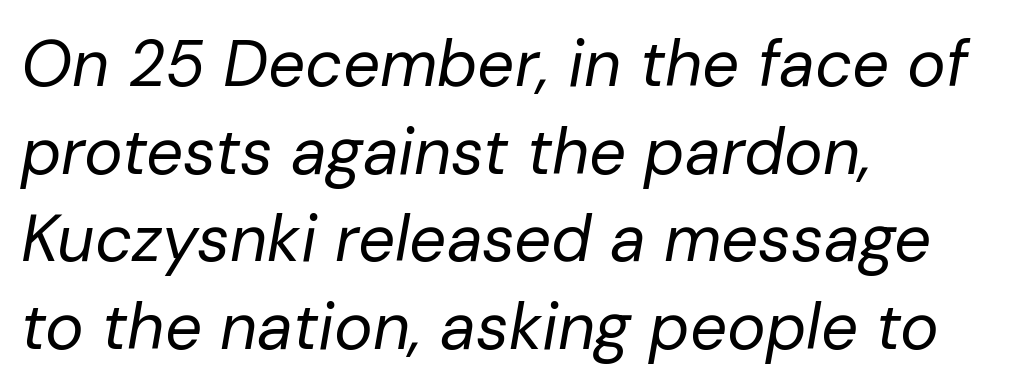
The image shows 65 px regular-weight type, italic (leaning right); set left-aligned, normal line spacing (1.35x), normal letter spacing, not underlined; low stroke contrast and a medium x-height.
